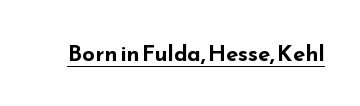
The image shows 22 px bold type, upright; set normal letter spacing, underlined.
